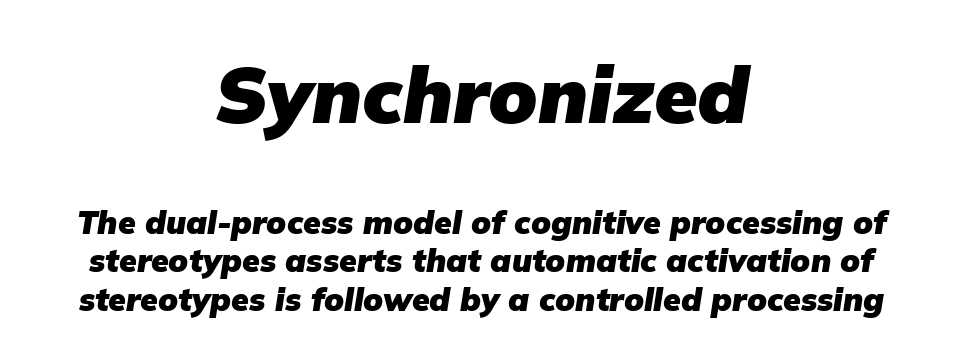
Q: Is the text bold? A: Yes.
Q: Is the text italic (slanted)? A: Yes, it leans right by about 9 degrees.
Q: Is the text underlined? A: No.
Q: How is the paragraph aligned? A: Centered.
Q: Is the spacing between letters normal or unusually wide? A: Normal.
Q: Which block of text is set in a larger size, the first (top) or the second (bottom)? A: The first (top) one.
Q: Width (condensed, normal, or wide)? A: Normal.
Q: Stroke contrast? A: Low.
Q: x-height? A: Medium.
Q: Monospaced? A: No.
